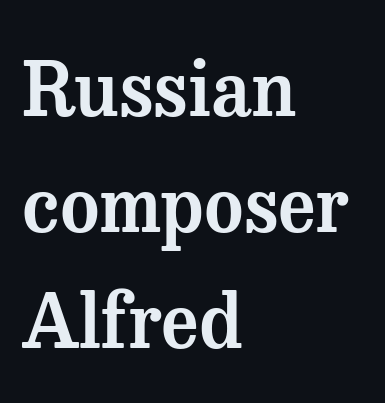
Q: Is the text italic (slanted)? A: No, it is upright.
Q: Is the typeface a serif or a sans-serif typeface? A: Serif.
Q: Is the text underlined? A: No.
Q: How is the paragraph aligned? A: Left-aligned.
Q: Is the spacing between letters normal or unusually wide? A: Normal.
Q: Is the spacing between lines tight, normal or loose? A: Normal.
Q: Width (condensed, normal, or wide)? A: Normal.
Q: Stroke contrast? A: Medium.
Q: x-height? A: Medium.
Q: Monospaced? A: No.
